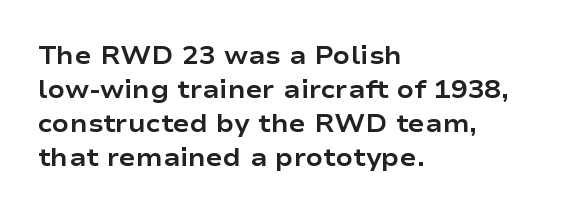
Q: Is the text bold? A: Yes.
Q: Is the text italic (slanted)? A: No, it is upright.
Q: Is the text underlined? A: No.
Q: How is the paragraph aligned? A: Left-aligned.
Q: Is the spacing between letters normal or unusually wide? A: Normal.
Q: Is the spacing between lines tight, normal or loose? A: Normal.
